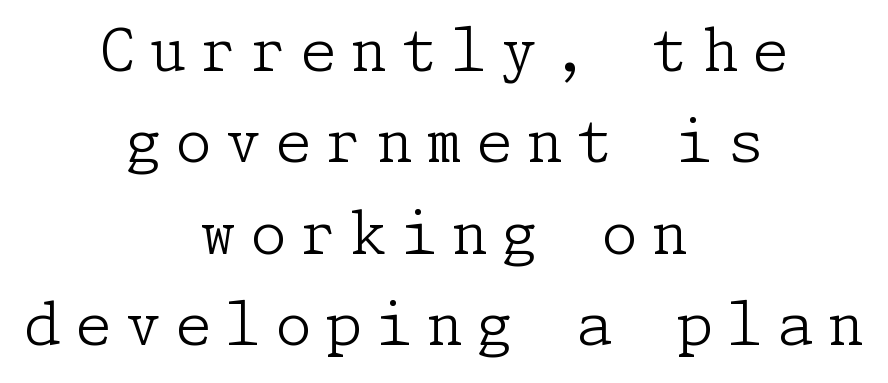
The image shows 59 px light serif type, upright; set centered, normal line spacing (1.55x), unusually wide letter spacing (+0.23 em), not underlined; low stroke contrast and a medium x-height.
